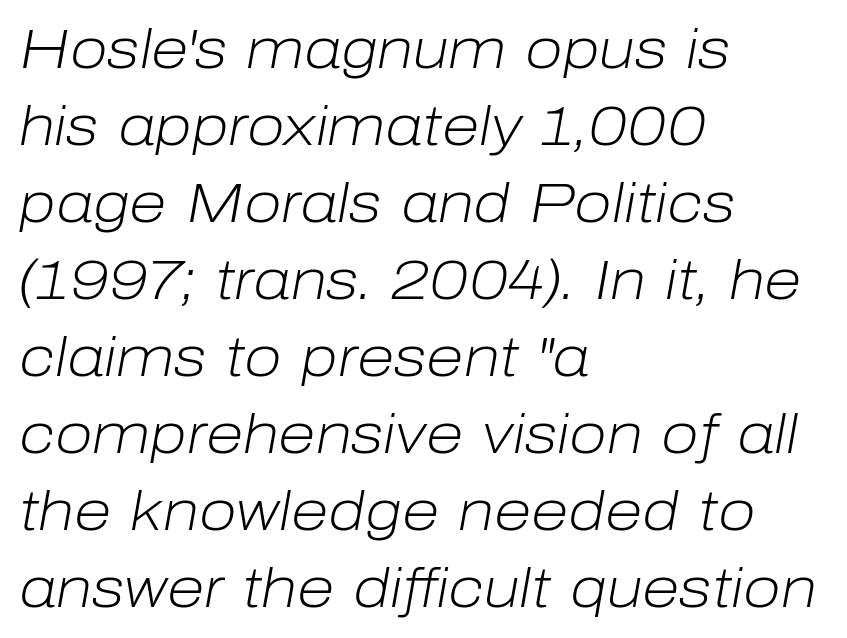
{"italic": "yes", "lean": "right", "slant_degrees": 10, "bold": "no", "weight": "light", "width": "normal", "stroke_contrast": "low", "x_height": "medium", "monospaced": "no", "underline": "no", "align": "left", "line_spacing": "normal", "line_spacing_ratio": 1.4, "letter_spacing": "normal", "letter_spacing_em": 0.0, "glyph_px": 55}
